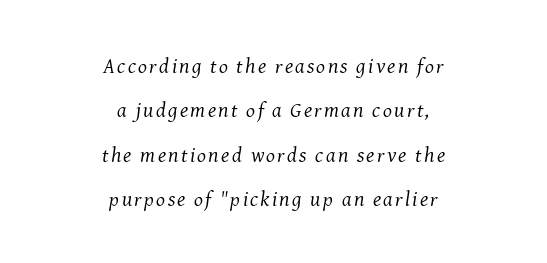
The image shows 21 px text type, italic (leaning right); set centered, loose line spacing (2.11x), not underlined.
